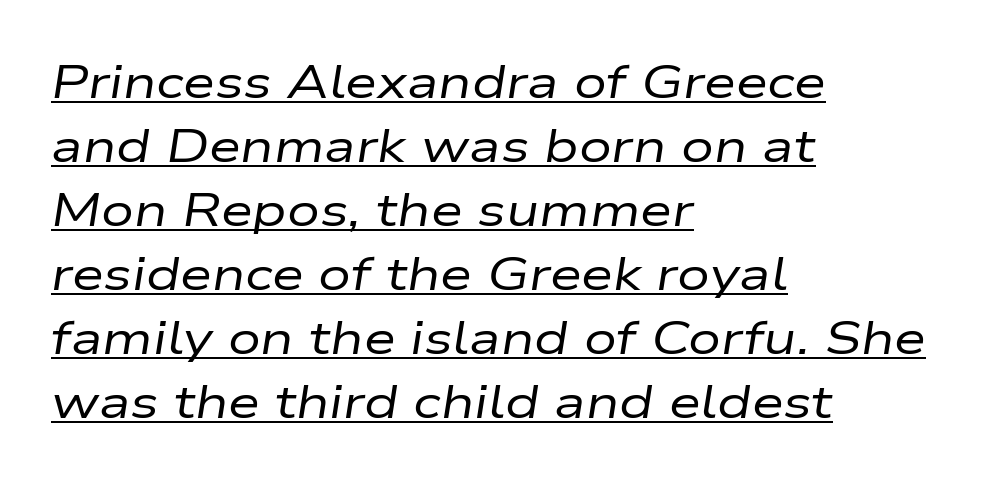
Q: Is the text bold? A: No.
Q: Is the text italic (slanted)? A: Yes, it leans right by about 9 degrees.
Q: Is the text underlined? A: Yes.
Q: How is the paragraph aligned? A: Left-aligned.
Q: Is the spacing between letters normal or unusually wide? A: Normal.
Q: Is the spacing between lines tight, normal or loose? A: Normal.
Q: Width (condensed, normal, or wide)? A: Wide.
Q: Stroke contrast? A: Low.
Q: x-height? A: Medium.
Q: Monospaced? A: No.
